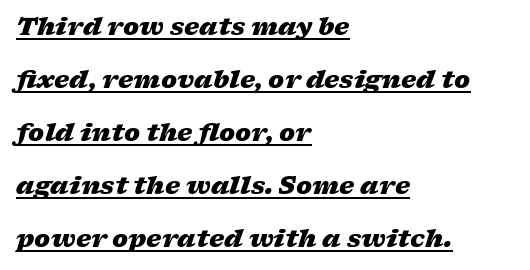
Q: Is the text bold? A: Yes.
Q: Is the text italic (slanted)? A: Yes, it leans right by about 17 degrees.
Q: Is the text underlined? A: Yes.
Q: How is the paragraph aligned? A: Left-aligned.
Q: Is the spacing between letters normal or unusually wide? A: Normal.
Q: Is the spacing between lines tight, normal or loose? A: Loose.
